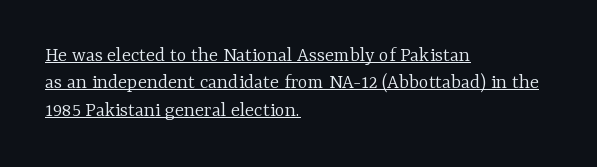
Q: Is the text bold? A: No.
Q: Is the text italic (slanted)? A: No, it is upright.
Q: Is the text underlined? A: Yes.
Q: How is the paragraph aligned? A: Left-aligned.
Q: Is the spacing between letters normal or unusually wide? A: Normal.
Q: Is the spacing between lines tight, normal or loose? A: Normal.
